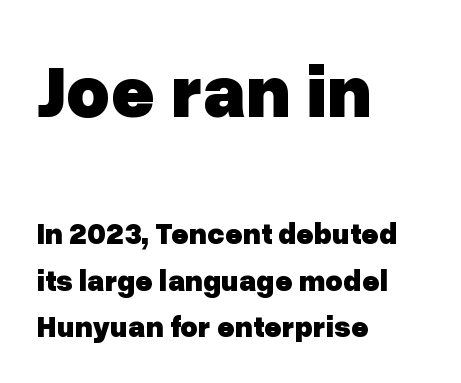
Size contrast runs from large at the top to small at the bottom. The face used here has the dense, thick strokes of a bold. Words float on clear page, feet unadorned. In terms of leading, this rendering sits right in the middle.
